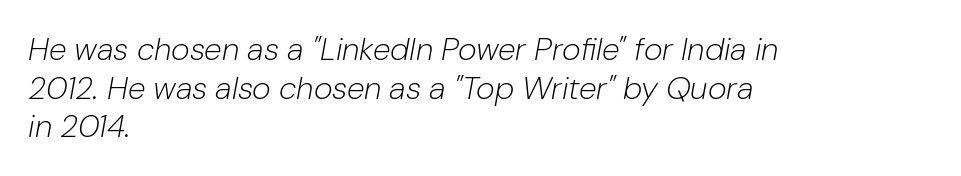
The image shows 32 px light type, italic (leaning right); set left-aligned, line spacing 1.21x, normal letter spacing, not underlined; low stroke contrast and a medium x-height.
